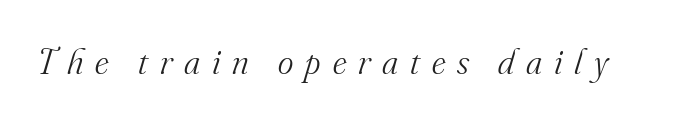
Q: Is the text bold? A: No.
Q: Is the text italic (slanted)? A: Yes, it leans right by about 16 degrees.
Q: Is the typeface a serif or a sans-serif typeface? A: Serif.
Q: Is the text underlined? A: No.
Q: Is the spacing between letters normal or unusually wide? A: Unusually wide.
Q: Width (condensed, normal, or wide)? A: Normal.
Q: Stroke contrast? A: Medium.
Q: x-height? A: Small.
Q: Monospaced? A: No.
